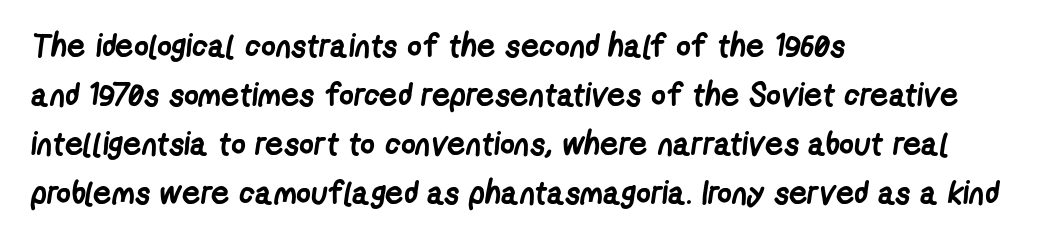
The image shows 32 px semibold, condensed sans-serif type; set left-aligned, normal line spacing (1.53x), normal letter spacing, not underlined; low stroke contrast and a medium x-height.
